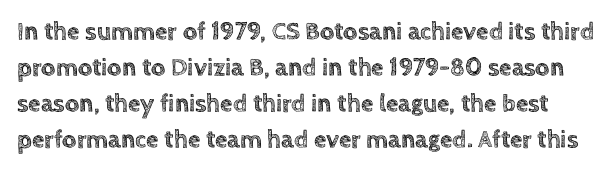
Q: Is the text italic (slanted)? A: No, it is upright.
Q: Is the text underlined? A: No.
Q: Is the spacing between letters normal or unusually wide? A: Normal.
Q: Is the spacing between lines tight, normal or loose? A: Normal.
